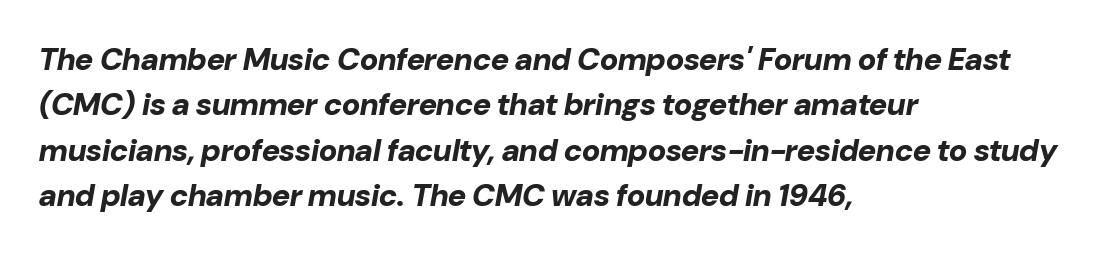
The image shows 31 px bold type, italic (leaning right); set left-aligned, normal line spacing (1.46x), normal letter spacing, not underlined; low stroke contrast and a medium x-height.
